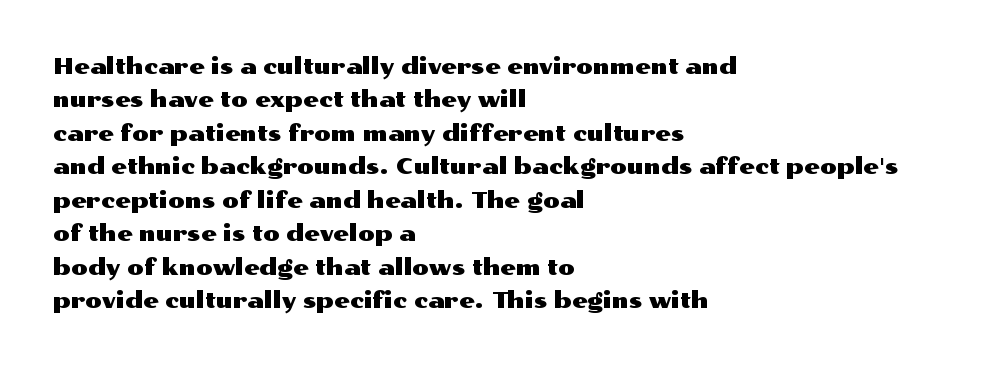
The image shows 22 px text type, upright; set left-aligned, normal line spacing (1.52x), normal letter spacing, not underlined.
